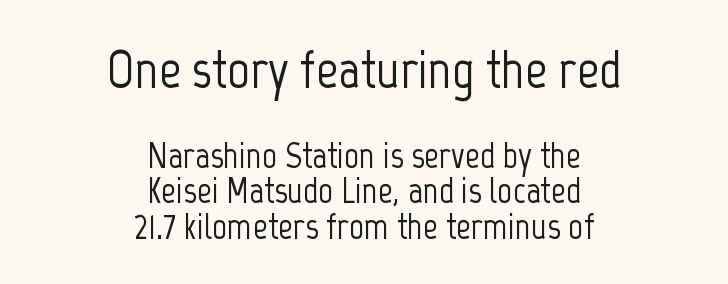
The image shows 55 px condensed sans-serif type, upright; set centered, tight line spacing (0.96x), normal letter spacing, not underlined; the first (top) block is 1.49x larger; low stroke contrast and a medium x-height.
